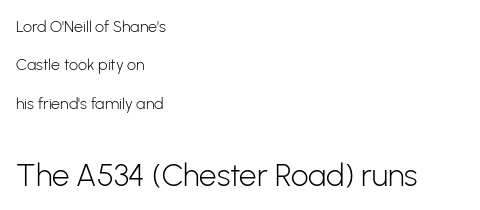
The image shows 31 px light sans-serif type, upright; set left-aligned, loose line spacing (2.4x), normal letter spacing, not underlined; the second (bottom) block is 1.94x larger; low stroke contrast and a medium x-height.
